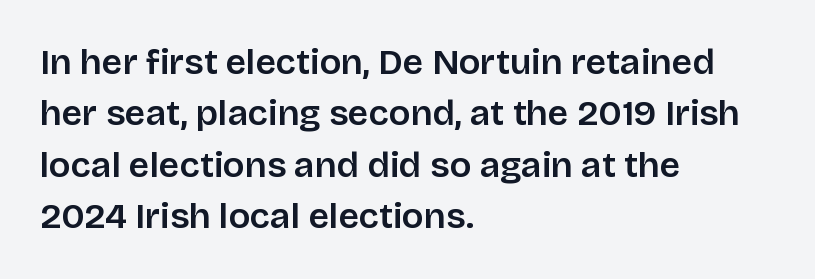
Q: Is the text italic (slanted)? A: No, it is upright.
Q: Is the typeface a serif or a sans-serif typeface? A: Sans-serif.
Q: Is the text underlined? A: No.
Q: How is the paragraph aligned? A: Left-aligned.
Q: Is the spacing between letters normal or unusually wide? A: Normal.
Q: Is the spacing between lines tight, normal or loose? A: Normal.
Q: Width (condensed, normal, or wide)? A: Normal.
Q: Stroke contrast? A: Low.
Q: x-height? A: Large.
Q: Monospaced? A: No.
